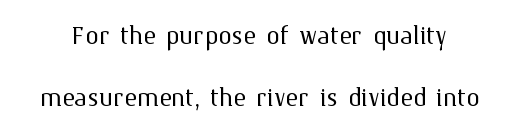
Q: Is the text bold? A: No.
Q: Is the text italic (slanted)? A: No, it is upright.
Q: Is the text underlined? A: No.
Q: Is the spacing between letters normal or unusually wide? A: Normal.
Q: Width (condensed, normal, or wide)? A: Normal.
Q: Stroke contrast? A: Medium.
Q: x-height? A: Medium.
Q: Monospaced? A: No.
